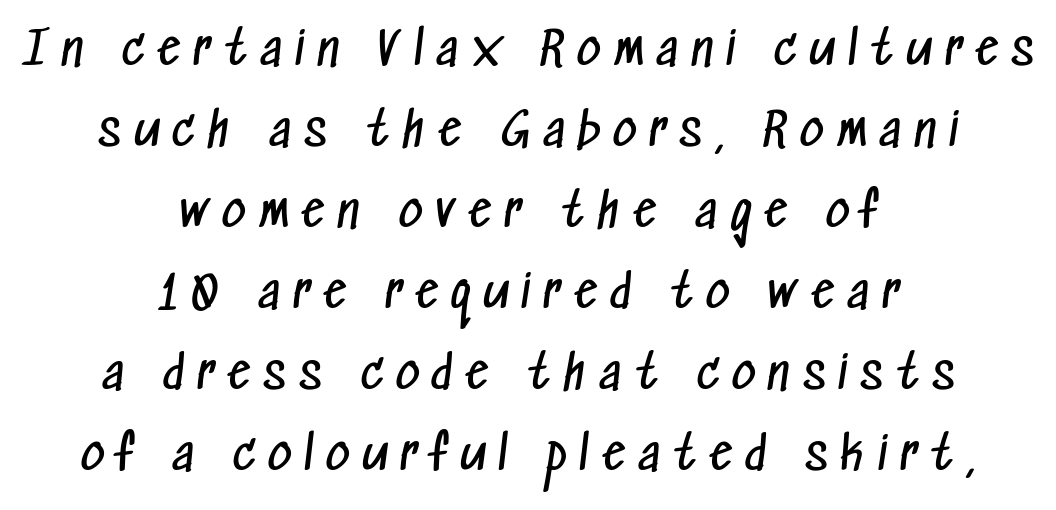
{"serif": "no", "bold": "no", "weight": "regular", "width": "condensed", "stroke_contrast": "low", "x_height": "medium", "monospaced": "no", "underline": "no", "align": "center", "line_spacing_ratio": 1.76, "letter_spacing": "wide", "letter_spacing_em": 0.29, "glyph_px": 46}
